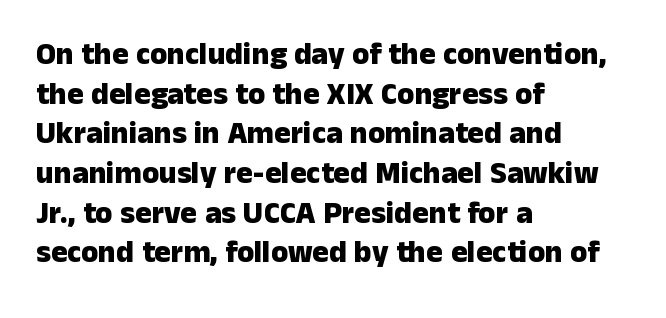
Q: Is the text bold? A: Yes.
Q: Is the text italic (slanted)? A: No, it is upright.
Q: Is the typeface a serif or a sans-serif typeface? A: Sans-serif.
Q: Is the text underlined? A: No.
Q: How is the paragraph aligned? A: Left-aligned.
Q: Is the spacing between letters normal or unusually wide? A: Normal.
Q: Is the spacing between lines tight, normal or loose? A: Normal.
Q: Width (condensed, normal, or wide)? A: Normal.
Q: Stroke contrast? A: Low.
Q: x-height? A: Medium.
Q: Monospaced? A: No.
